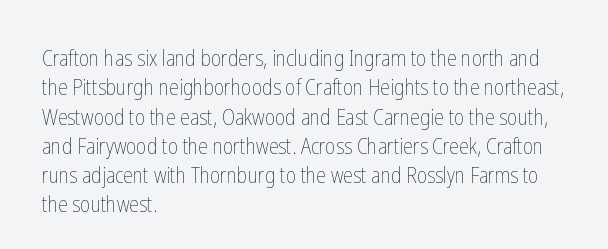
Caption: face not bold, strokes unweighted. Whoever set this chose a conventional vertical rhythm. This sample uses plain, unmodified letter spacing. The lettering stays uniformly vertical, giving the passage a roman look. Rule under the text: the space is simply empty.
